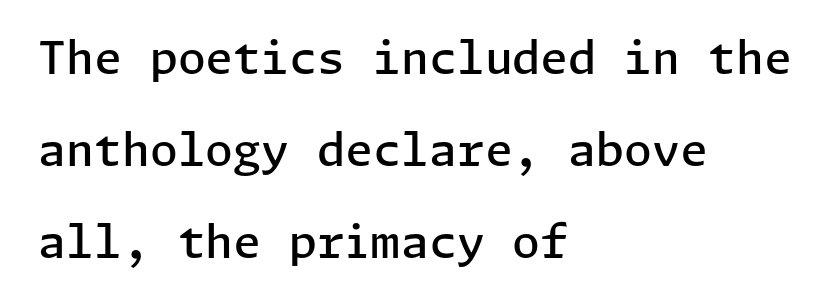
{"serif": "no", "italic": "no", "bold": "semi", "weight": "semibold", "width": "normal", "stroke_contrast": "low", "x_height": "medium", "underline": "no", "align": "left", "line_spacing": "loose", "line_spacing_ratio": 2.04, "letter_spacing": "normal", "letter_spacing_em": 0.0, "glyph_px": 45}
